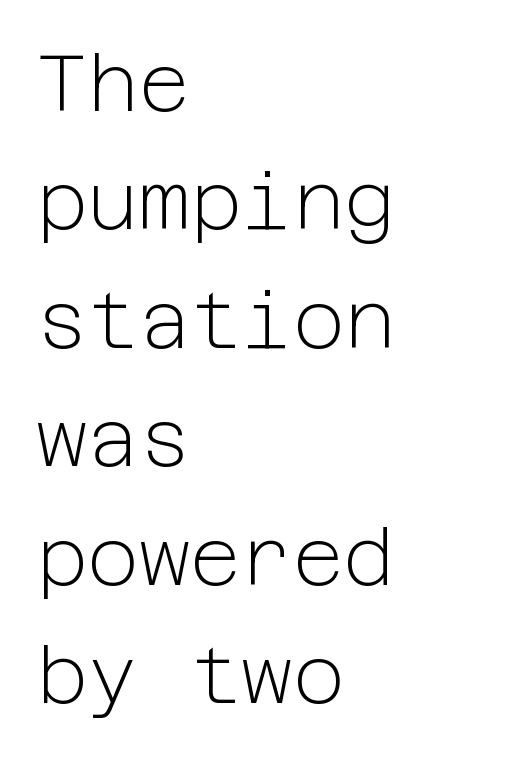
{"serif": "no", "italic": "no", "bold": "no", "weight": "light", "width": "normal", "stroke_contrast": "low", "x_height": "medium", "underline": "no", "align": "left", "line_spacing": "normal", "line_spacing_ratio": 1.5, "letter_spacing": "normal", "letter_spacing_em": 0.0, "glyph_px": 79}
